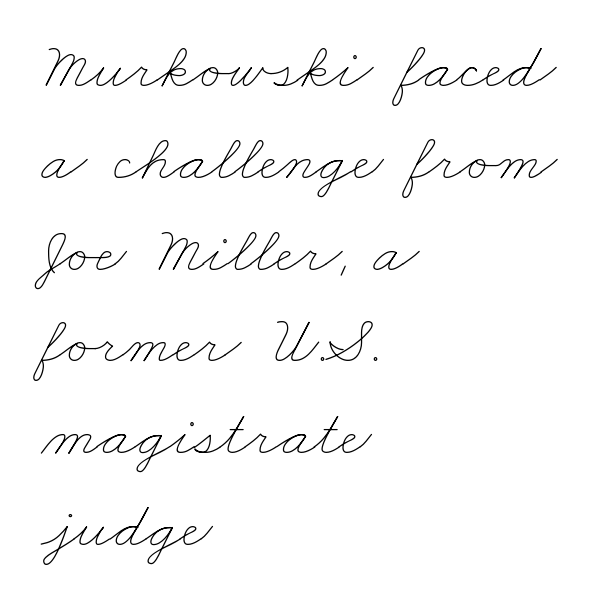
The image shows 67 px thin, wide type; set left-aligned, normal line spacing (1.37x), normal letter spacing, not underlined; low stroke contrast and a small x-height.
